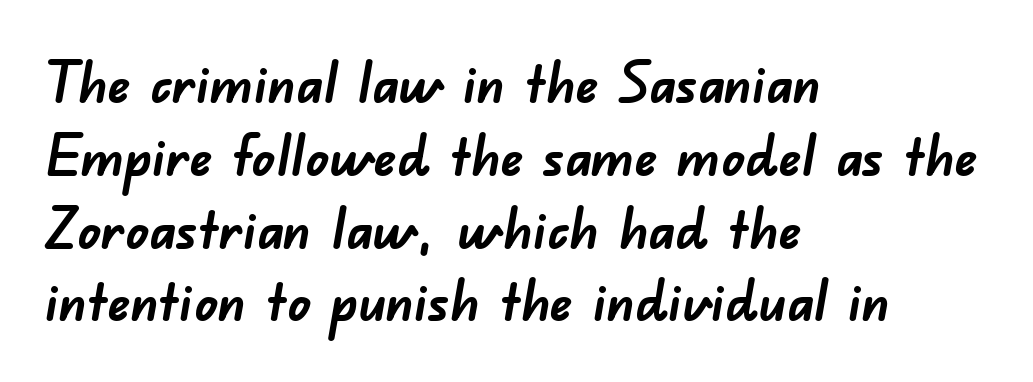
{"serif": "no", "bold": "yes", "weight": "semibold", "width": "normal", "stroke_contrast": "low", "x_height": "small", "monospaced": "no", "underline": "no", "align": "left", "line_spacing": "normal", "line_spacing_ratio": 1.3, "letter_spacing": "normal", "letter_spacing_em": 0.0, "glyph_px": 56}
